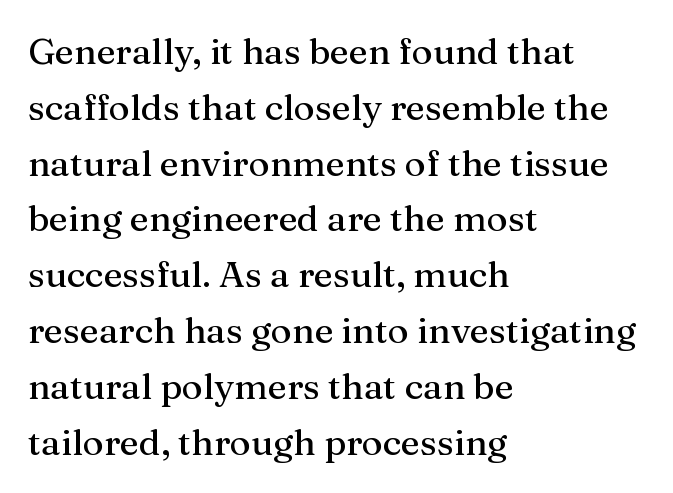
{"serif": "yes", "italic": "no", "width": "normal", "stroke_contrast": "medium", "x_height": "medium", "monospaced": "no", "underline": "no", "align": "left", "line_spacing": "normal", "line_spacing_ratio": 1.55, "letter_spacing": "normal", "letter_spacing_em": 0.0, "glyph_px": 36}
